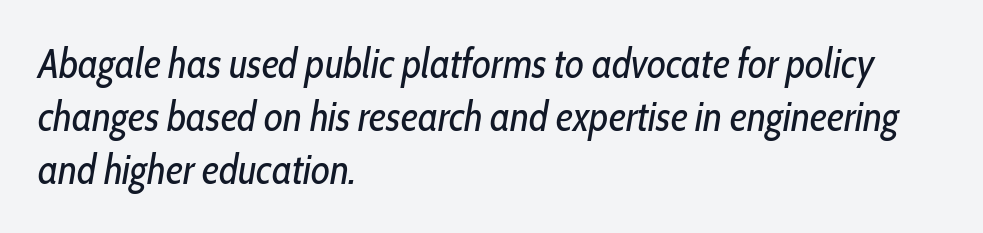
The text carries the slant typical of an italic or oblique font. Each stroke keeps to a modest, everyday thickness or less. Character widths vary here, with narrow letters taking less room than wide ones. The horizontal fit of the characters is conventional and even. Leftover space on each line is placed entirely after the last word. Leading matches the norm, producing a regular column.
